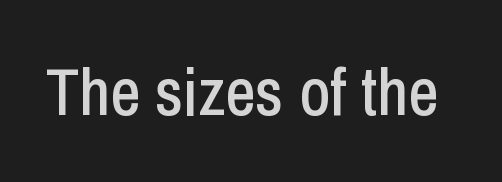
{"serif": "no", "italic": "no", "width": "condensed", "stroke_contrast": "low", "x_height": "medium", "monospaced": "no", "underline": "no", "letter_spacing": "normal", "letter_spacing_em": 0.0, "glyph_px": 66}
